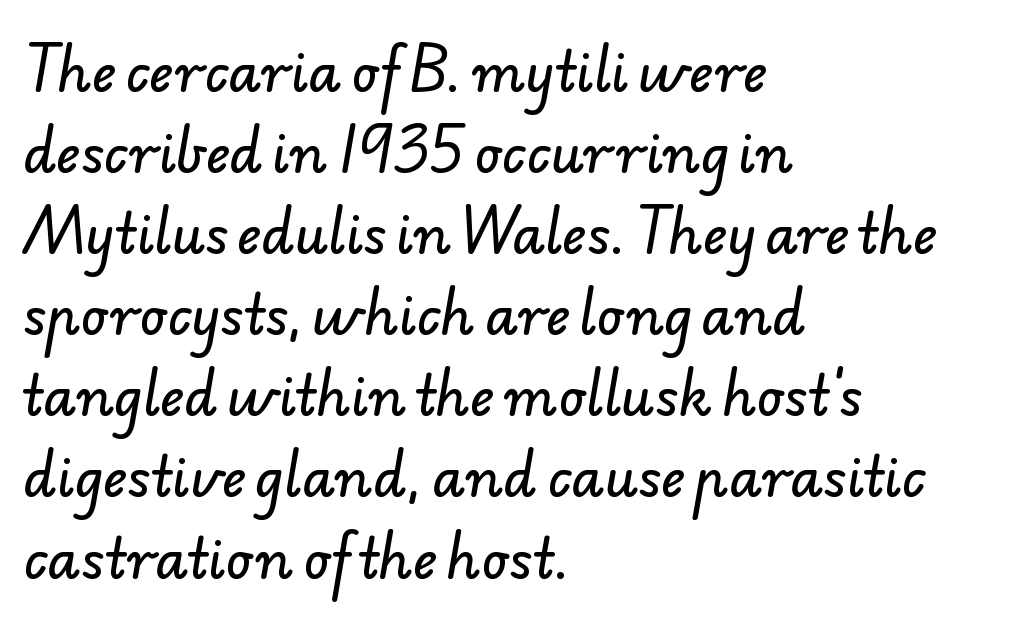
No feet cap the strokes, marking this as sans-serif type. How would I describe the line gaps? Plain and ordinary. Character widths vary here, with narrow letters taking less room than wide ones. The rag falls on the right side of this text block. Underlining? Definitely not there.
